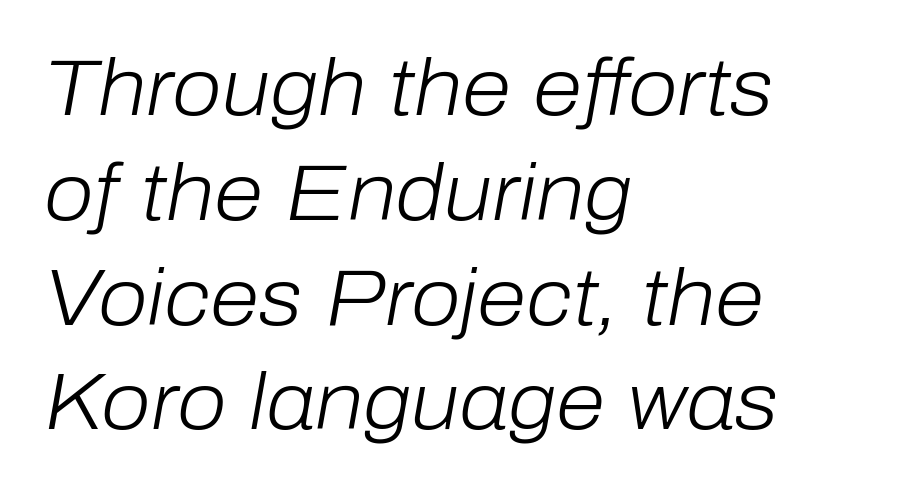
Q: Is the text bold? A: No.
Q: Is the text italic (slanted)? A: Yes, it leans right by about 10 degrees.
Q: Is the text underlined? A: No.
Q: How is the paragraph aligned? A: Left-aligned.
Q: Is the spacing between letters normal or unusually wide? A: Normal.
Q: Is the spacing between lines tight, normal or loose? A: Normal.
Q: Width (condensed, normal, or wide)? A: Normal.
Q: Stroke contrast? A: Low.
Q: x-height? A: Medium.
Q: Monospaced? A: No.
